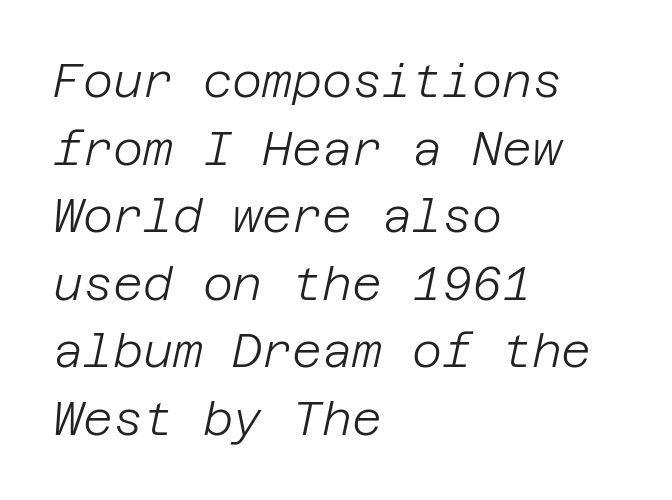
The image shows 46 px light type, italic (leaning right); set left-aligned, normal line spacing (1.47x), normal letter spacing, not underlined; low stroke contrast and a large x-height.
